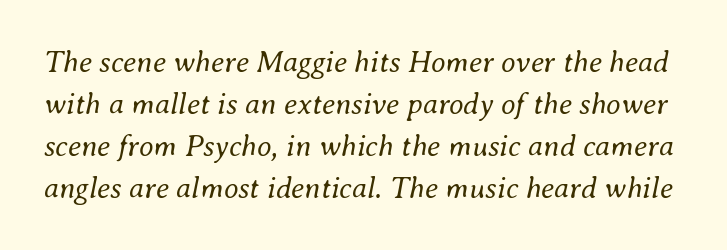
Q: Is the text bold? A: No.
Q: Is the text italic (slanted)? A: Yes, it leans right by about 8 degrees.
Q: Is the text underlined? A: No.
Q: Is the spacing between letters normal or unusually wide? A: Normal.
Q: Is the spacing between lines tight, normal or loose? A: Normal.
Q: Width (condensed, normal, or wide)? A: Normal.
Q: Stroke contrast? A: Medium.
Q: x-height? A: Small.
Q: Monospaced? A: No.
